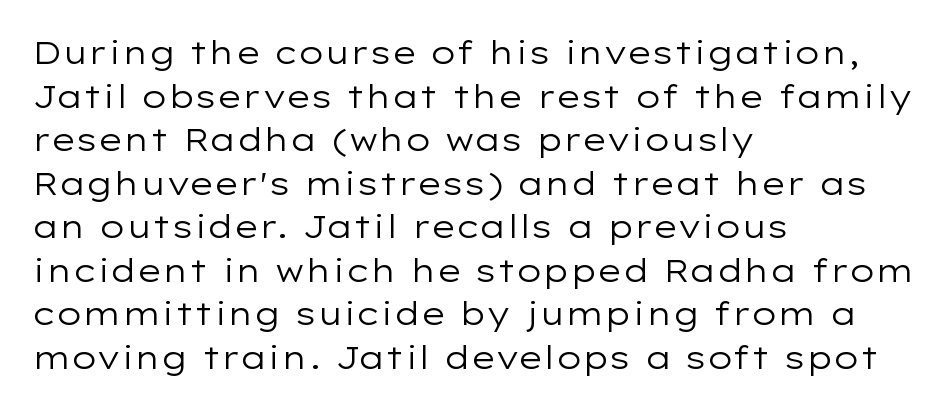
{"serif": "no", "italic": "no", "bold": "no", "weight": "regular", "width": "wide", "stroke_contrast": "low", "x_height": "medium", "monospaced": "no", "underline": "no", "align": "left", "line_spacing": "normal", "line_spacing_ratio": 1.36, "letter_spacing": "normal", "letter_spacing_em": 0.0, "glyph_px": 32}
